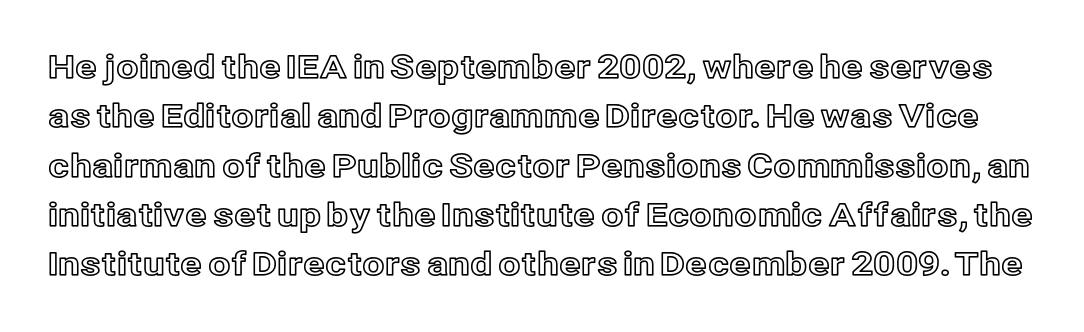
{"italic": "no", "width": "normal", "x_height": "medium", "monospaced": "no", "underline": "no", "line_spacing": "normal", "line_spacing_ratio": 1.54, "letter_spacing": "normal", "letter_spacing_em": 0.0, "glyph_px": 32}
